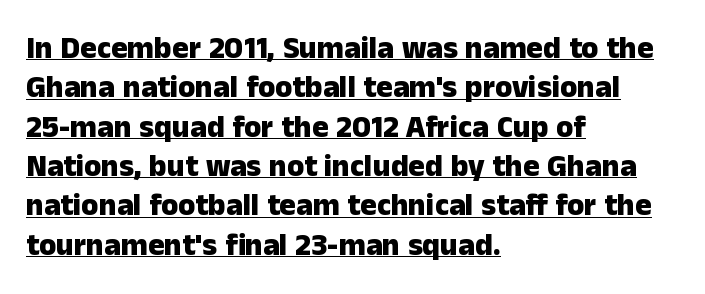
The image shows 31 px heavy sans-serif type, upright; set left-aligned, normal line spacing (1.27x), normal letter spacing, underlined; low stroke contrast and a medium x-height.
